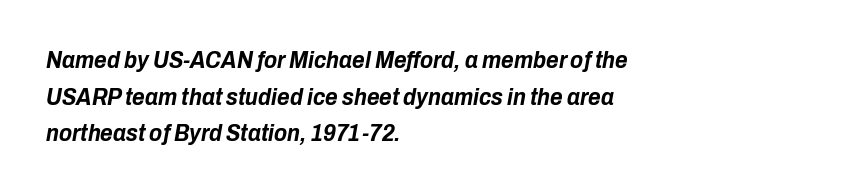
{"italic": "yes", "lean": "right", "slant_degrees": 10, "bold": "yes", "underline": "no", "align": "left", "line_spacing": "normal", "line_spacing_ratio": 1.53, "letter_spacing": "normal", "letter_spacing_em": 0.0, "glyph_px": 24}
